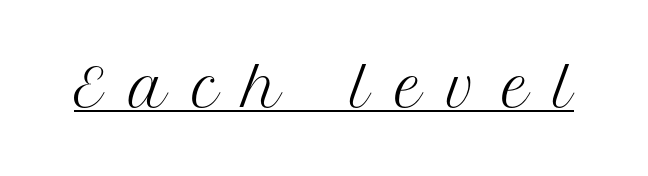
The image shows 52 px regular-weight serif type; set unusually wide letter spacing (+0.49 em), underlined; medium stroke contrast and a medium x-height.
